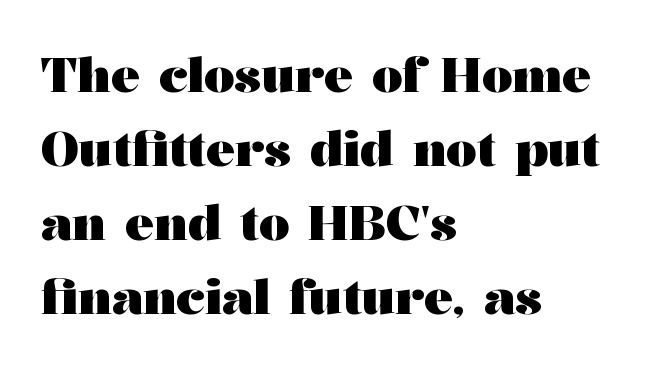
{"serif": "yes", "italic": "no", "bold": "yes", "weight": "heavy", "width": "wide", "stroke_contrast": "medium", "x_height": "medium", "monospaced": "no", "underline": "no", "align": "left", "line_spacing": "normal", "line_spacing_ratio": 1.54, "letter_spacing": "normal", "letter_spacing_em": 0.0, "glyph_px": 48}
